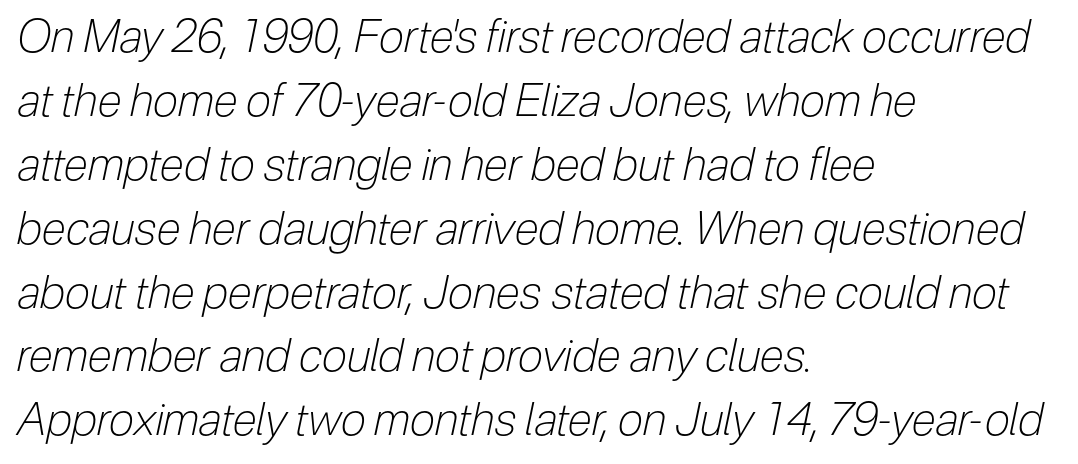
The passage is arranged the way most books set body copy — flush left. An italicized treatment has been applied to the whole sample. These glyphs show unthickened strokes, regular width or finer. These lines are rendered in a variable-pitch font. The face used here is rendered with its standard letterfit.
